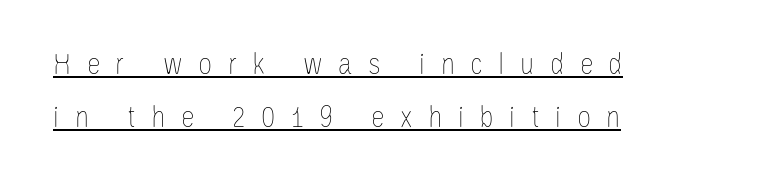
The image shows 31 px thin, condensed type, upright; set left-aligned, line spacing 1.71x, unusually wide letter spacing (+0.5 em), underlined; low stroke contrast and a large x-height.
